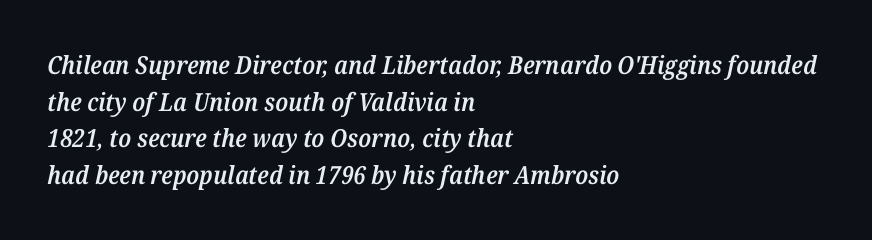
Glance below the letters and you will spot only blank space. Nothing unusual about the tracking: characters are spaced as the font intends. Alignment: flush left. There's an unmistakable incline to the writing here.
